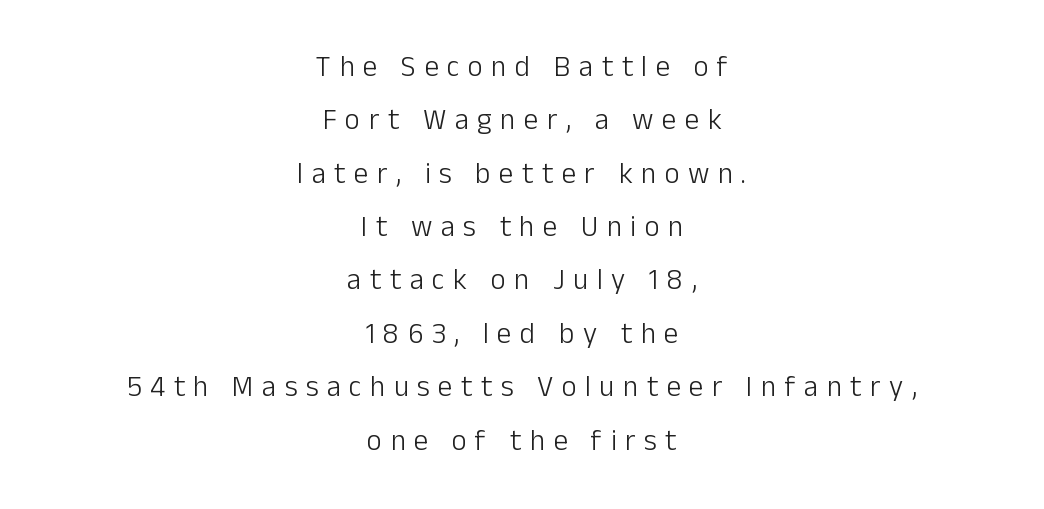
Words float on clear page, feet unadorned. Do the characters align in a grid? No, the font is proportional. Letter spacing: wide. The glyphs in this specimen are sans serif. This sample is center-justified, so both line endings float freely.
